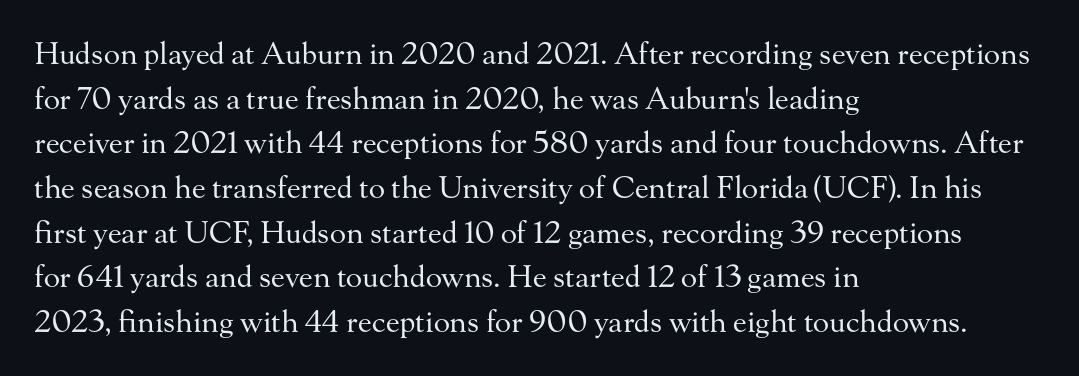
Q: Is the text bold? A: No.
Q: Is the text italic (slanted)? A: No, it is upright.
Q: Is the typeface a serif or a sans-serif typeface? A: Serif.
Q: Is the text underlined? A: No.
Q: How is the paragraph aligned? A: Left-aligned.
Q: Is the spacing between letters normal or unusually wide? A: Normal.
Q: Is the spacing between lines tight, normal or loose? A: Normal.
Q: Width (condensed, normal, or wide)? A: Normal.
Q: Stroke contrast? A: Medium.
Q: x-height? A: Small.
Q: Monospaced? A: No.
